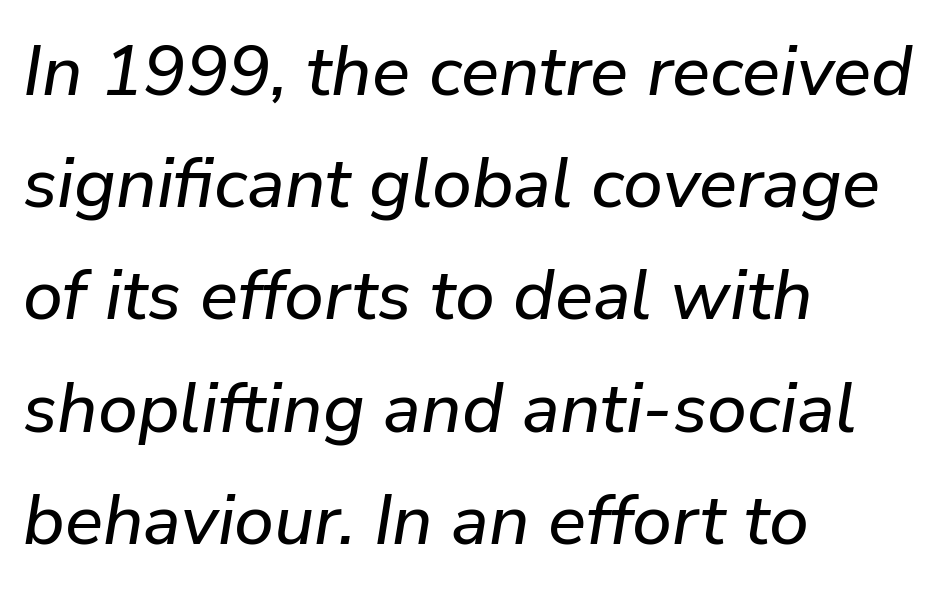
The image shows 71 px text type, italic (leaning right); set left-aligned, normal line spacing (1.58x), normal letter spacing, not underlined; low stroke contrast and a medium x-height.
